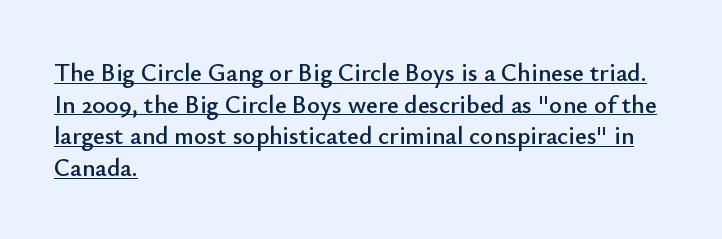
Q: Is the text italic (slanted)? A: No, it is upright.
Q: Is the text underlined? A: Yes.
Q: How is the paragraph aligned? A: Left-aligned.
Q: Is the spacing between letters normal or unusually wide? A: Normal.
Q: Is the spacing between lines tight, normal or loose? A: Normal.
